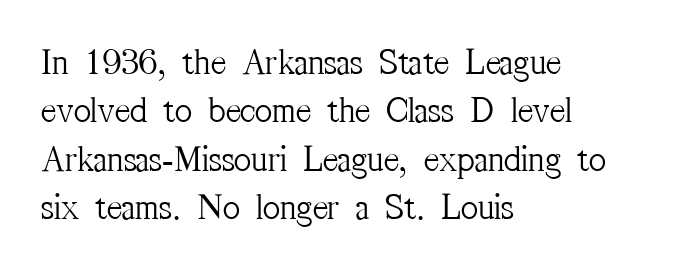
{"serif": "yes", "italic": "no", "bold": "no", "weight": "light", "width": "condensed", "stroke_contrast": "medium", "x_height": "medium", "monospaced": "no", "underline": "no", "align": "left", "line_spacing": "normal", "line_spacing_ratio": 1.31, "letter_spacing": "normal", "letter_spacing_em": 0.0, "glyph_px": 37}
